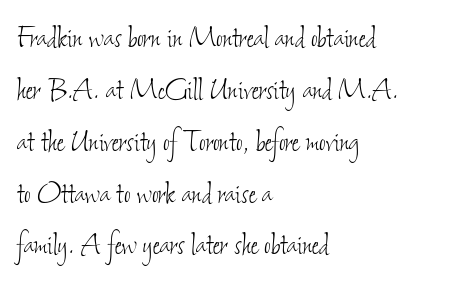
A bare baseline throughout the passage. One-word summary of the alignment: left. Compared with typical body copy, the letter spacing here is the same. The passage shown stacks its lines at a standard gap. The face looks like a standard text weight, possibly lighter.
